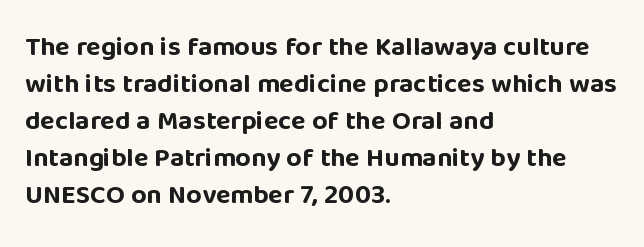
Every character sits straight up, as roman type does. Words appear dense and cohesive because spacing is normal. On the weight axis this lands at bold, roughly 700. In terms of leading, this rendering sits right in the middle.
